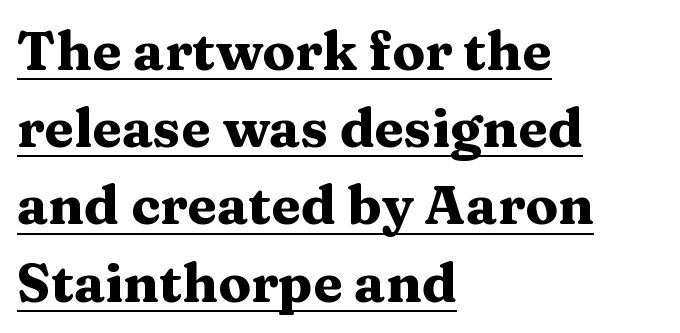
Q: Is the text bold? A: Yes.
Q: Is the text italic (slanted)? A: No, it is upright.
Q: Is the typeface a serif or a sans-serif typeface? A: Serif.
Q: Is the text underlined? A: Yes.
Q: How is the paragraph aligned? A: Left-aligned.
Q: Is the spacing between letters normal or unusually wide? A: Normal.
Q: Is the spacing between lines tight, normal or loose? A: Normal.
Q: Width (condensed, normal, or wide)? A: Wide.
Q: Stroke contrast? A: Medium.
Q: x-height? A: Medium.
Q: Monospaced? A: No.
